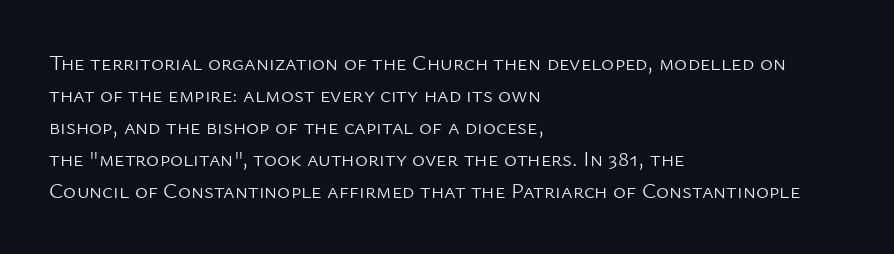
{"italic": "no", "bold": "no", "underline": "no", "align": "left", "line_spacing": "normal", "line_spacing_ratio": 1.45, "letter_spacing": "normal", "letter_spacing_em": 0.0, "glyph_px": 22}
